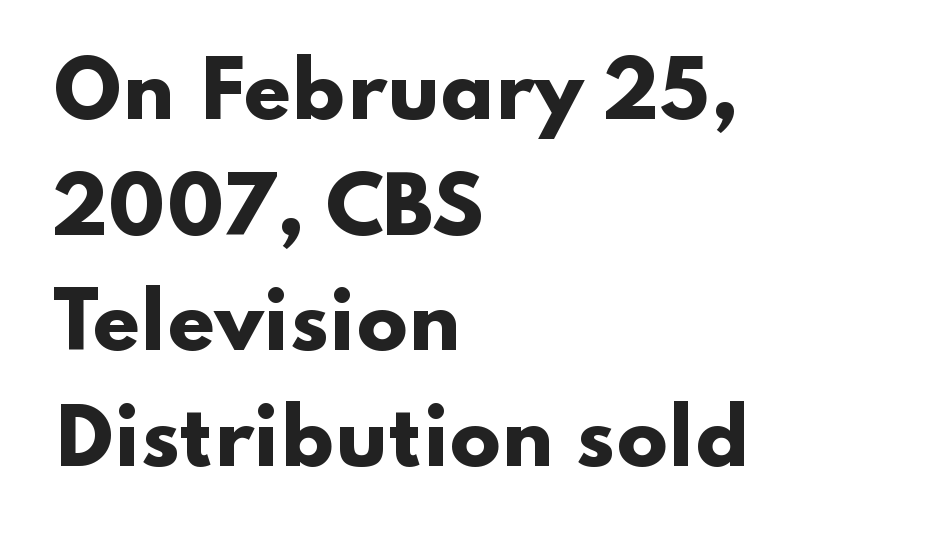
Q: Is the text bold? A: Yes.
Q: Is the text italic (slanted)? A: No, it is upright.
Q: Is the typeface a serif or a sans-serif typeface? A: Sans-serif.
Q: Is the text underlined? A: No.
Q: How is the paragraph aligned? A: Left-aligned.
Q: Is the spacing between letters normal or unusually wide? A: Normal.
Q: Is the spacing between lines tight, normal or loose? A: Normal.
Q: Width (condensed, normal, or wide)? A: Wide.
Q: Stroke contrast? A: Low.
Q: x-height? A: Small.
Q: Monospaced? A: No.
